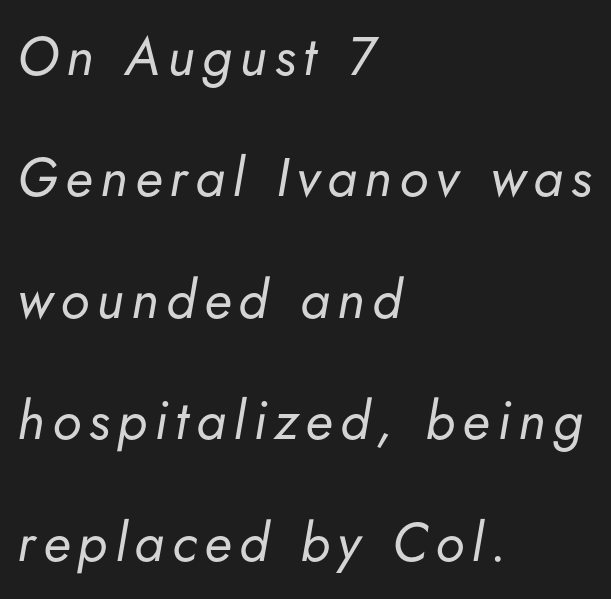
The image shows 54 px regular-weight type, italic (leaning right); set left-aligned, loose line spacing (2.25x), not underlined; low stroke contrast and a small x-height.
